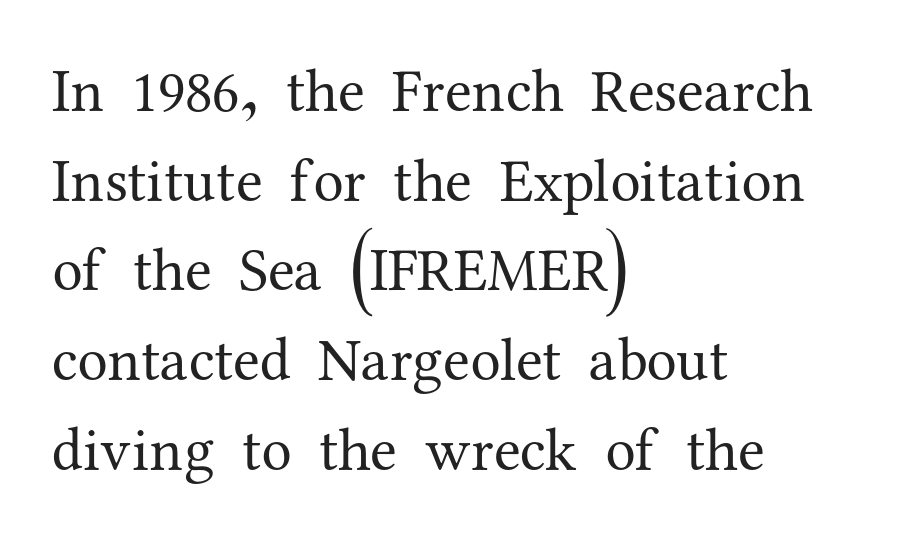
Q: Is the text bold? A: No.
Q: Is the text italic (slanted)? A: No, it is upright.
Q: Is the typeface a serif or a sans-serif typeface? A: Serif.
Q: Is the text underlined? A: No.
Q: How is the paragraph aligned? A: Left-aligned.
Q: Is the spacing between letters normal or unusually wide? A: Normal.
Q: Is the spacing between lines tight, normal or loose? A: Normal.
Q: Width (condensed, normal, or wide)? A: Normal.
Q: Stroke contrast? A: Medium.
Q: x-height? A: Medium.
Q: Monospaced? A: No.
